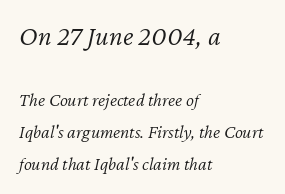
The image shows 28 px light type, italic (leaning right); set left-aligned, normal line spacing (1.67x), normal letter spacing, not underlined; the first (top) block is 1.47x larger; low stroke contrast and a medium x-height.
